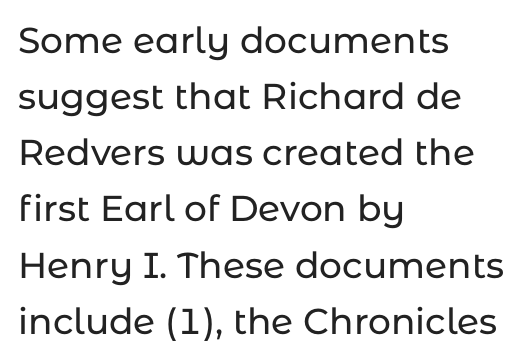
The image shows 36 px sans-serif type, upright; set left-aligned, normal line spacing (1.56x), normal letter spacing, not underlined; low stroke contrast and a medium x-height.
